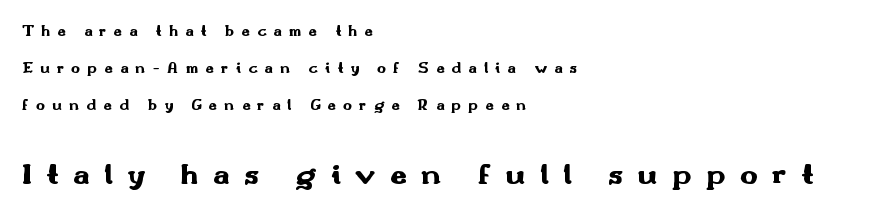
Q: Is the text bold? A: Yes.
Q: Is the text italic (slanted)? A: No, it is upright.
Q: Is the typeface a serif or a sans-serif typeface? A: Sans-serif.
Q: Is the text underlined? A: No.
Q: How is the paragraph aligned? A: Left-aligned.
Q: Is the spacing between letters normal or unusually wide? A: Unusually wide.
Q: Is the spacing between lines tight, normal or loose? A: Loose.
Q: Which block of text is set in a larger size, the first (top) or the second (bottom)? A: The second (bottom) one.
Q: Width (condensed, normal, or wide)? A: Wide.
Q: Stroke contrast? A: Medium.
Q: x-height? A: Small.
Q: Monospaced? A: No.
